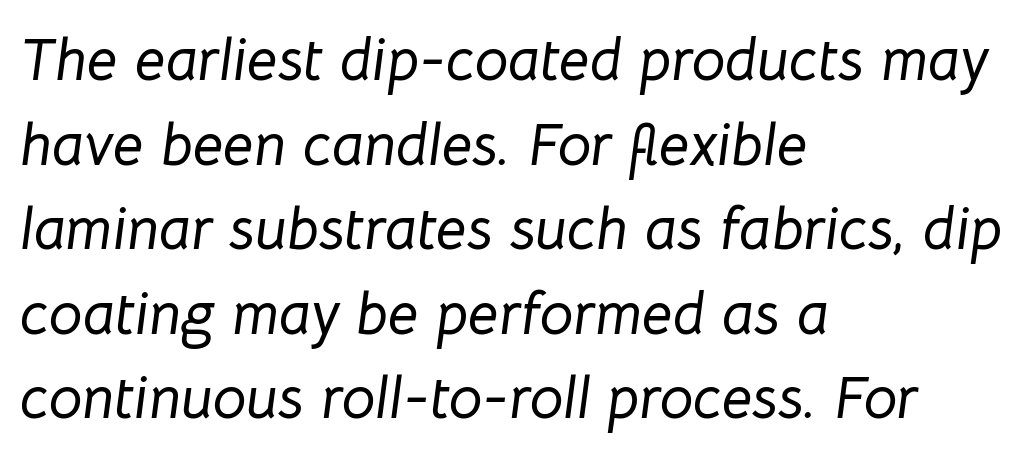
The image shows 60 px text type, italic (leaning right); set left-aligned, normal line spacing (1.41x), normal letter spacing, not underlined; low stroke contrast and a medium x-height.
